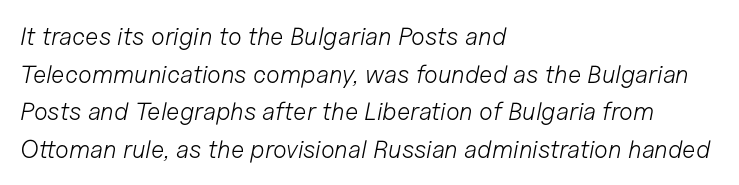
The image shows 25 px text type, italic (leaning right); set left-aligned, normal line spacing (1.51x), normal letter spacing, not underlined.
